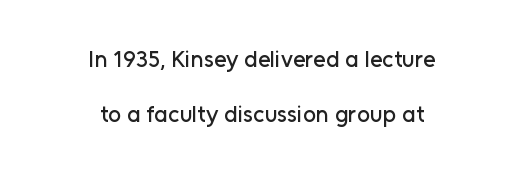
The image shows 23 px text type, upright; set centered, loose line spacing (2.41x), normal letter spacing, not underlined.
